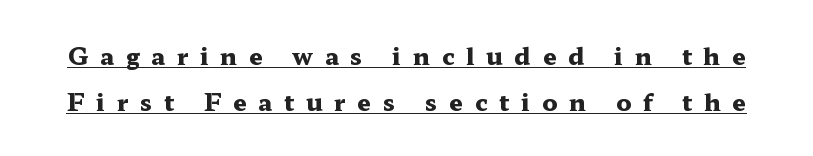
{"italic": "no", "bold": "yes", "underline": "yes", "line_spacing": "loose", "line_spacing_ratio": 1.92, "letter_spacing": "wide", "letter_spacing_em": 0.49, "glyph_px": 24}
